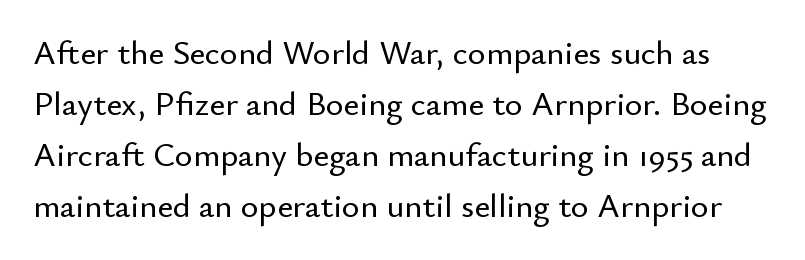
{"serif": "no", "italic": "no", "width": "normal", "stroke_contrast": "low", "x_height": "small", "monospaced": "no", "underline": "no", "line_spacing": "normal", "line_spacing_ratio": 1.5, "letter_spacing": "normal", "letter_spacing_em": 0.0, "glyph_px": 34}
